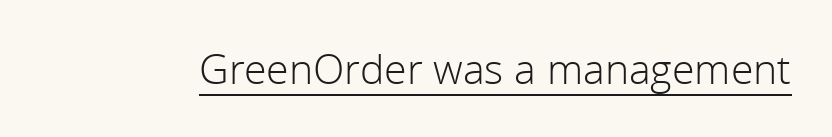
{"serif": "no", "italic": "no", "bold": "no", "weight": "light", "width": "normal", "stroke_contrast": "low", "x_height": "medium", "monospaced": "no", "underline": "yes", "letter_spacing": "normal", "letter_spacing_em": 0.0, "glyph_px": 41}
